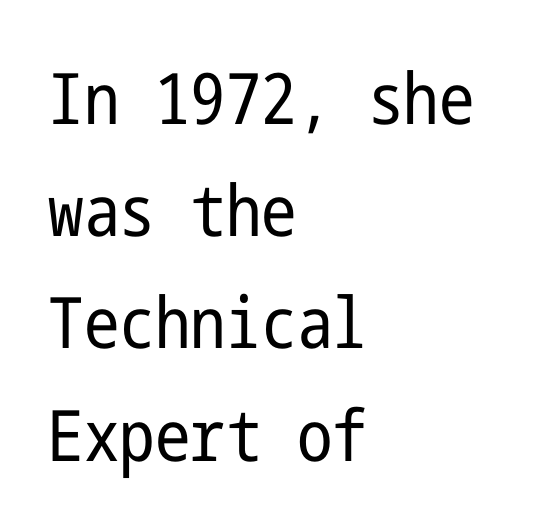
The image shows 71 px regular-weight, condensed sans-serif type, upright; set left-aligned, normal line spacing (1.58x), normal letter spacing, not underlined; low stroke contrast and a medium x-height.
